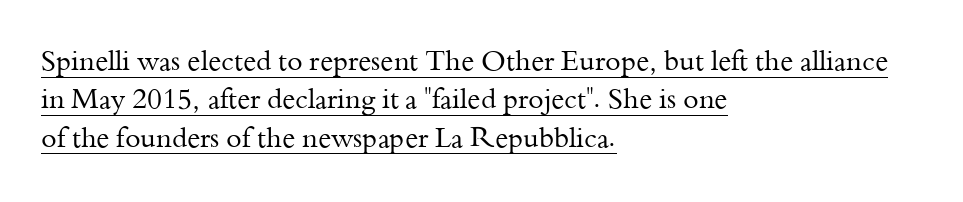
Q: Is the text bold? A: No.
Q: Is the text italic (slanted)? A: No, it is upright.
Q: Is the typeface a serif or a sans-serif typeface? A: Serif.
Q: Is the text underlined? A: Yes.
Q: How is the paragraph aligned? A: Left-aligned.
Q: Is the spacing between letters normal or unusually wide? A: Normal.
Q: Is the spacing between lines tight, normal or loose? A: Normal.
Q: Width (condensed, normal, or wide)? A: Normal.
Q: Stroke contrast? A: Medium.
Q: x-height? A: Small.
Q: Monospaced? A: No.
